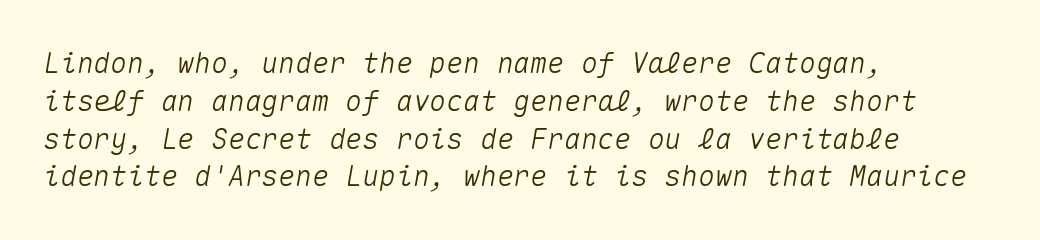
{"italic": "yes", "lean": "right", "slant_degrees": 10, "width": "normal", "stroke_contrast": "medium", "x_height": "medium", "monospaced": "yes", "underline": "no", "align": "left", "line_spacing": "normal", "line_spacing_ratio": 1.35, "letter_spacing": "normal", "letter_spacing_em": 0.0, "glyph_px": 28}
